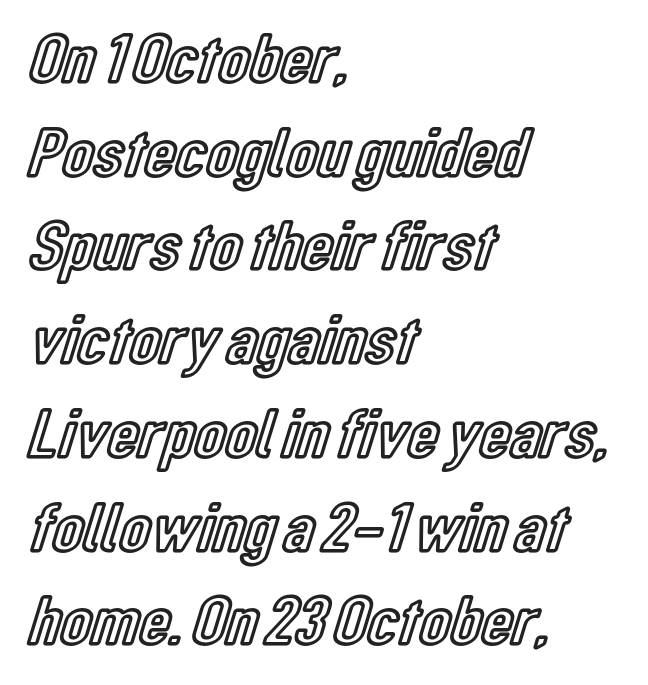
The rendering uses a moderate line-height, typical for paragraphs. The lines are quadded left. A typesetter would call this zero additional tracking. The specimen omits any rule beneath the text block's lines.
